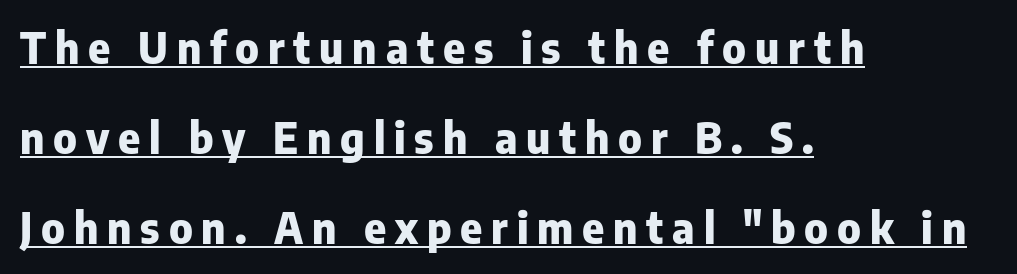
The image shows 42 px heavy sans-serif type, upright; set left-aligned, loose line spacing (2.14x), unusually wide letter spacing (+0.21 em), underlined; low stroke contrast and a medium x-height.
